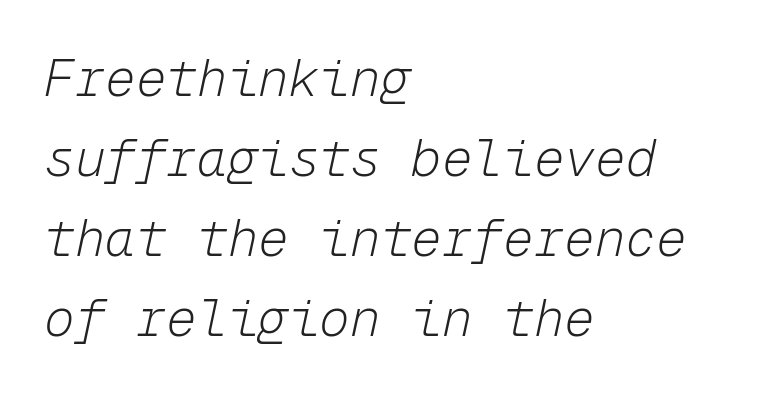
The image shows 51 px light type, italic (leaning right), monospaced; set left-aligned, normal line spacing (1.57x), normal letter spacing, not underlined; low stroke contrast and a medium x-height.
